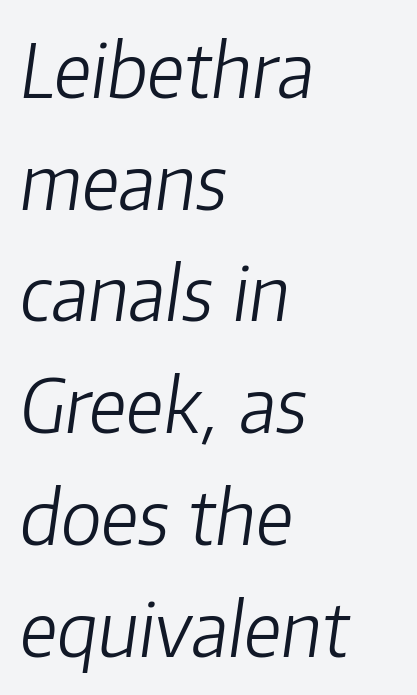
Q: Is the text bold? A: No.
Q: Is the text italic (slanted)? A: Yes, it leans right by about 8 degrees.
Q: Is the text underlined? A: No.
Q: How is the paragraph aligned? A: Left-aligned.
Q: Is the spacing between letters normal or unusually wide? A: Normal.
Q: Is the spacing between lines tight, normal or loose? A: Normal.
Q: Width (condensed, normal, or wide)? A: Normal.
Q: Stroke contrast? A: Low.
Q: x-height? A: Medium.
Q: Monospaced? A: No.
